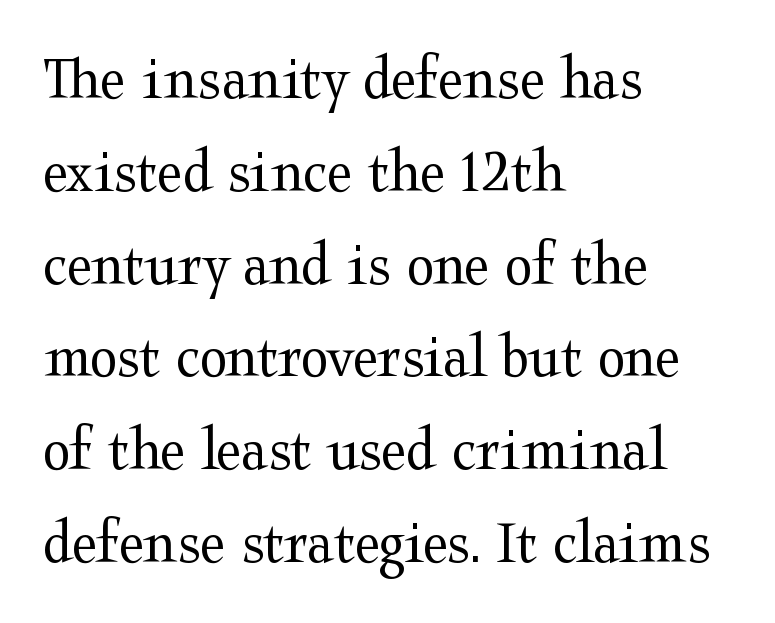
Where is the straight margin? On the left. The letters stand upright; this is a roman face. Normally led — the rows are evenly, conventionally spaced. The rendering uses natural spacing where letterforms have individual widths.
